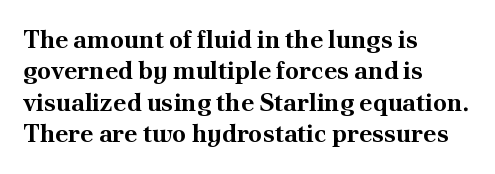
The image shows 25 px bold type, upright; set left-aligned, normal line spacing (1.26x), normal letter spacing, not underlined.
